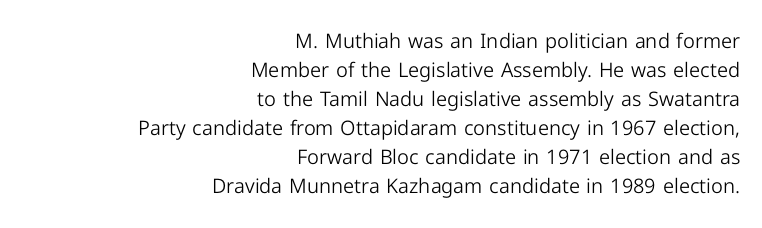
Q: Is the text bold? A: No.
Q: Is the text italic (slanted)? A: No, it is upright.
Q: Is the text underlined? A: No.
Q: How is the paragraph aligned? A: Right-aligned.
Q: Is the spacing between letters normal or unusually wide? A: Normal.
Q: Is the spacing between lines tight, normal or loose? A: Normal.
